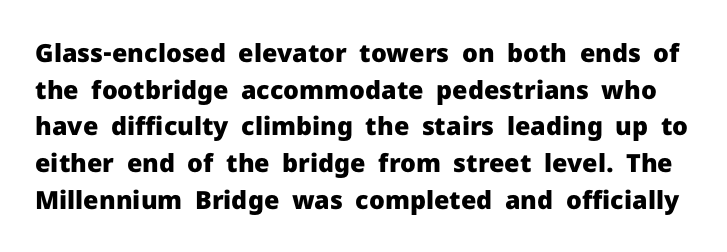
{"italic": "no", "bold": "yes", "underline": "no", "line_spacing": "normal", "line_spacing_ratio": 1.47, "letter_spacing": "normal", "letter_spacing_em": 0.0, "glyph_px": 25}
